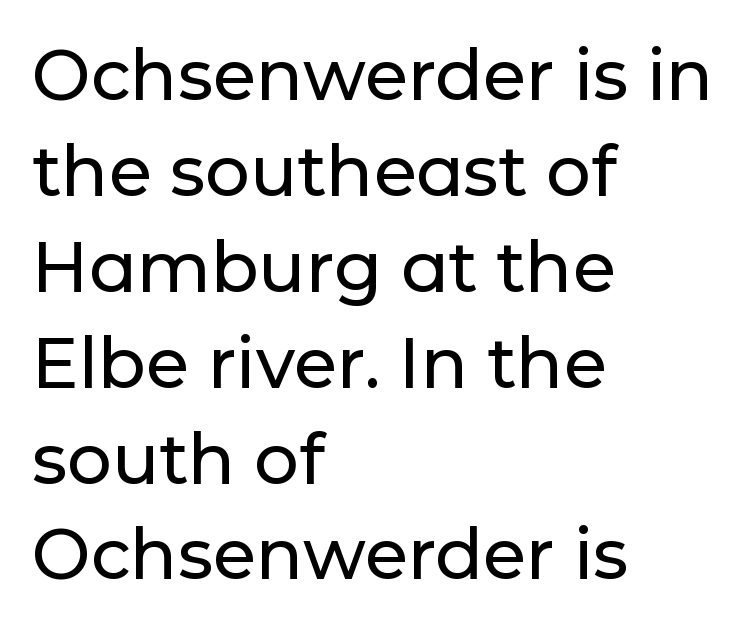
Q: Is the text italic (slanted)? A: No, it is upright.
Q: Is the typeface a serif or a sans-serif typeface? A: Sans-serif.
Q: Is the text underlined? A: No.
Q: How is the paragraph aligned? A: Left-aligned.
Q: Is the spacing between letters normal or unusually wide? A: Normal.
Q: Is the spacing between lines tight, normal or loose? A: Normal.
Q: Width (condensed, normal, or wide)? A: Normal.
Q: Stroke contrast? A: Low.
Q: x-height? A: Medium.
Q: Monospaced? A: No.
